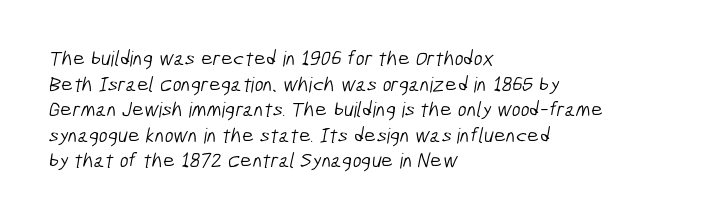
{"bold": "no", "underline": "no", "align": "left", "line_spacing_ratio": 1.22, "letter_spacing": "normal", "letter_spacing_em": 0.0, "glyph_px": 21}
